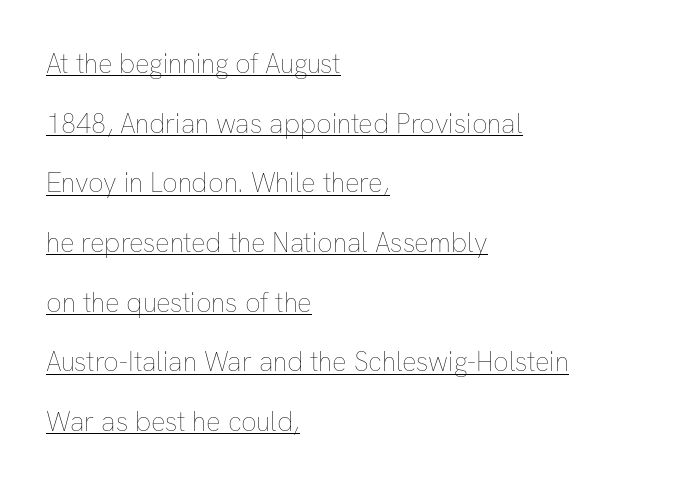
Q: Is the text bold? A: No.
Q: Is the text italic (slanted)? A: No, it is upright.
Q: Is the text underlined? A: Yes.
Q: How is the paragraph aligned? A: Left-aligned.
Q: Is the spacing between letters normal or unusually wide? A: Normal.
Q: Is the spacing between lines tight, normal or loose? A: Loose.
